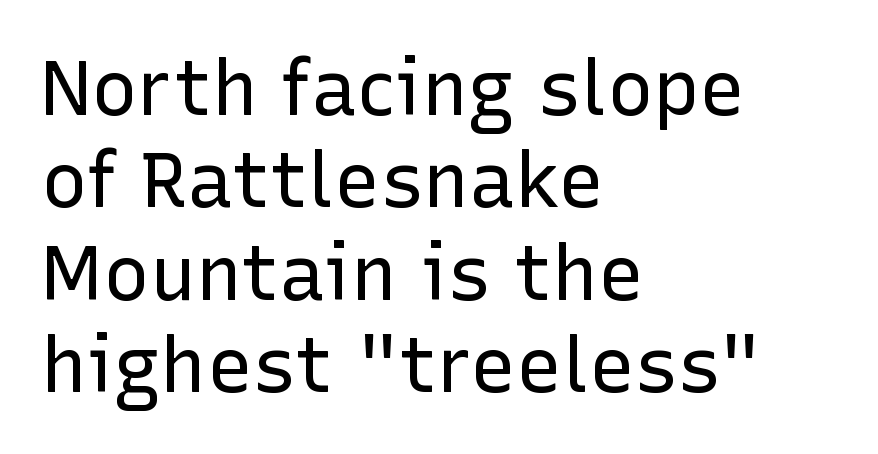
The image shows 77 px regular-weight sans-serif type, upright; set left-aligned, line spacing 1.2x, normal letter spacing, not underlined; low stroke contrast and a medium x-height.
